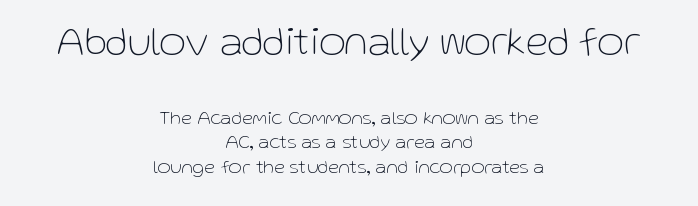
The image shows 41 px thin sans-serif type, upright; set centered, line spacing 1.24x, normal letter spacing, not underlined; the first (top) block is 2.05x larger; low stroke contrast and a medium x-height.
